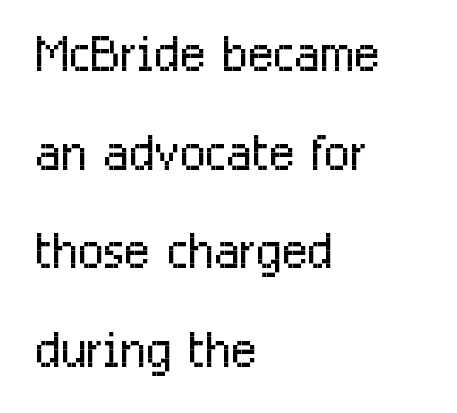
The letters look calm and open, with moderate or lighter stems. There is no visible air inserted between adjacent glyphs. The text block is weighted toward the left margin, trailing off unevenly rightward. Unmarked baselines from the first word to the last. Grotesque or geometric, the face here clearly has no serifs.
